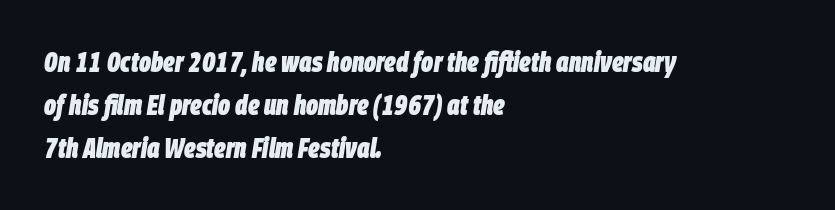
The image shows 28 px heavy, condensed type, italic (leaning right); set left-aligned, normal line spacing (1.54x), normal letter spacing, not underlined; low stroke contrast and a large x-height.
